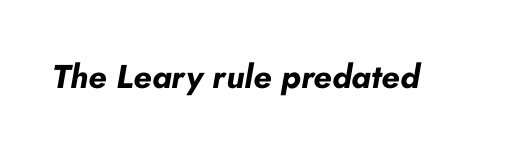
{"italic": "yes", "lean": "right", "slant_degrees": 10, "bold": "yes", "weight": "bold", "width": "normal", "stroke_contrast": "low", "x_height": "small", "monospaced": "no", "underline": "no", "letter_spacing": "normal", "letter_spacing_em": 0.0, "glyph_px": 33}
